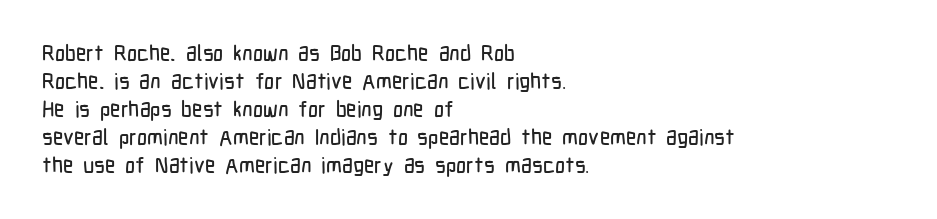
Q: Is the text italic (slanted)? A: No, it is upright.
Q: Is the text underlined? A: No.
Q: How is the paragraph aligned? A: Left-aligned.
Q: Is the spacing between letters normal or unusually wide? A: Normal.
Q: Is the spacing between lines tight, normal or loose? A: Normal.
